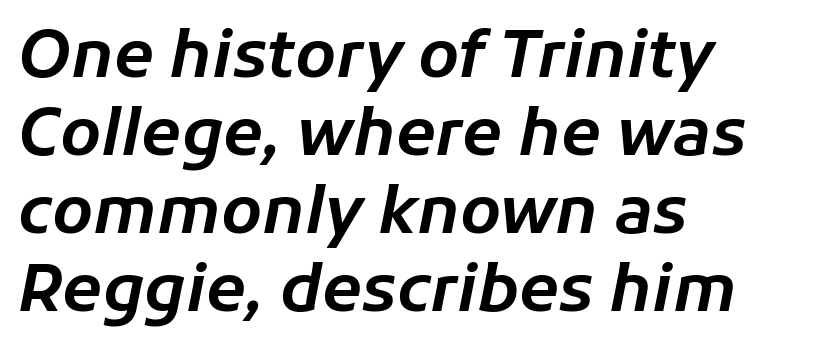
Q: Is the text italic (slanted)? A: Yes, it leans right by about 11 degrees.
Q: Is the text underlined? A: No.
Q: How is the paragraph aligned? A: Left-aligned.
Q: Is the spacing between letters normal or unusually wide? A: Normal.
Q: Width (condensed, normal, or wide)? A: Normal.
Q: Stroke contrast? A: Low.
Q: x-height? A: Medium.
Q: Monospaced? A: No.
